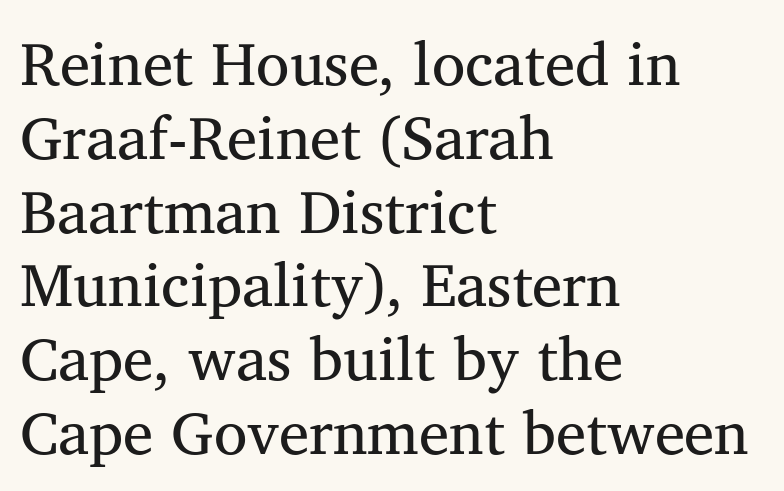
Q: Is the text bold? A: No.
Q: Is the text italic (slanted)? A: No, it is upright.
Q: Is the typeface a serif or a sans-serif typeface? A: Serif.
Q: Is the text underlined? A: No.
Q: How is the paragraph aligned? A: Left-aligned.
Q: Is the spacing between letters normal or unusually wide? A: Normal.
Q: Width (condensed, normal, or wide)? A: Normal.
Q: Stroke contrast? A: Medium.
Q: x-height? A: Medium.
Q: Monospaced? A: No.
